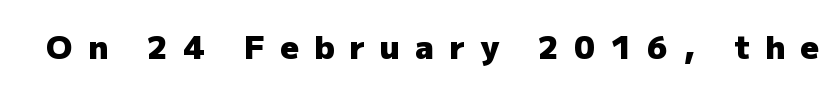
Someone cranked the tracking dial way up on this one. Does the weight exceed regular? Yes, all the way to bold. Bare-footed words on every line. Observe the absence of serifs on each vertical stroke in this sample.
